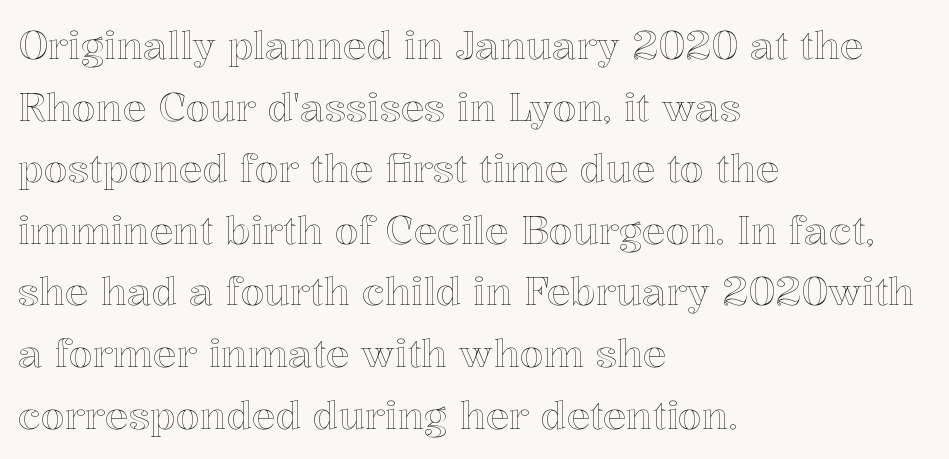
Q: Is the text italic (slanted)? A: No, it is upright.
Q: Is the text underlined? A: No.
Q: How is the paragraph aligned? A: Left-aligned.
Q: Is the spacing between letters normal or unusually wide? A: Normal.
Q: Is the spacing between lines tight, normal or loose? A: Normal.
Q: Width (condensed, normal, or wide)? A: Normal.
Q: x-height? A: Medium.
Q: Monospaced? A: No.
